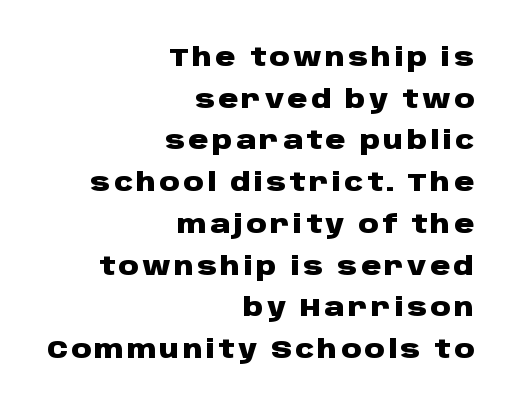
The image shows 25 px bold type, upright; set right-aligned, normal line spacing (1.67x), not underlined.
